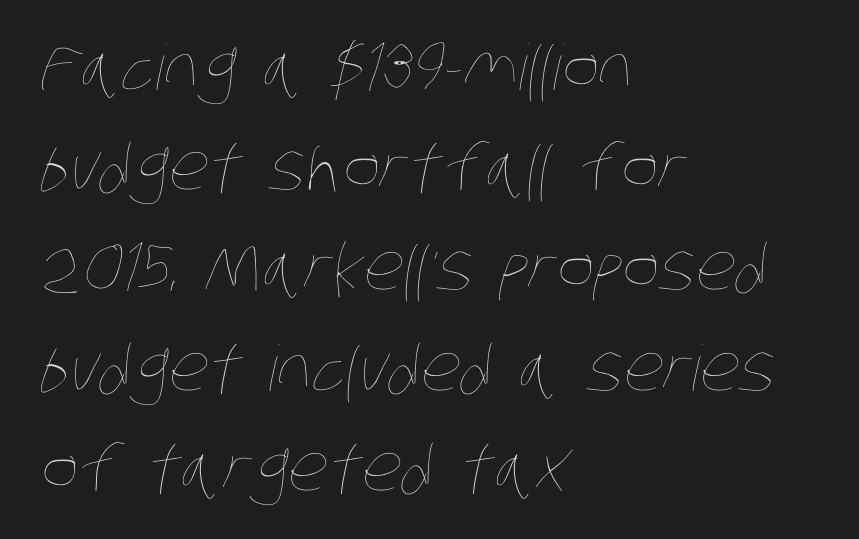
Q: Is the text bold? A: No.
Q: Is the text underlined? A: No.
Q: How is the paragraph aligned? A: Left-aligned.
Q: Is the spacing between letters normal or unusually wide? A: Normal.
Q: Is the spacing between lines tight, normal or loose? A: Normal.
Q: Width (condensed, normal, or wide)? A: Condensed.
Q: Stroke contrast? A: Low.
Q: x-height? A: Large.
Q: Monospaced? A: No.
